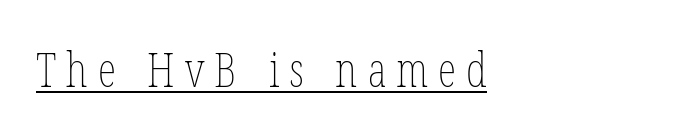
{"italic": "no", "bold": "no", "weight": "thin", "width": "condensed", "stroke_contrast": "low", "x_height": "medium", "monospaced": "no", "underline": "yes", "align": "left", "letter_spacing": "wide", "letter_spacing_em": 0.21, "glyph_px": 47}
